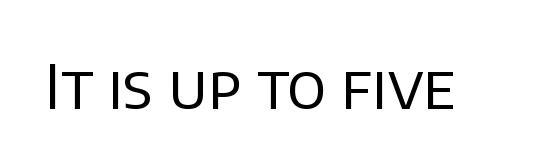
Underlining? Definitely not there. The text was rendered using a sans face with plain stroke endings. This is not heavy type; no bold has been used. The typography opts for an upright posture over an oblique one. Words appear dense and cohesive because spacing is normal. Each letter keeps its own natural width here, so spacing adapts to shape.
